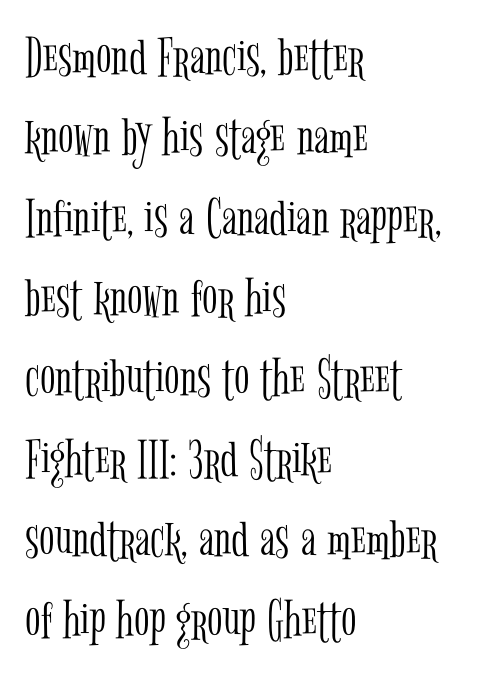
{"serif": "yes", "italic": "no", "bold": "no", "weight": "light", "width": "condensed", "stroke_contrast": "low", "x_height": "medium", "monospaced": "no", "underline": "no", "align": "left", "line_spacing": "normal", "line_spacing_ratio": 1.41, "letter_spacing": "normal", "letter_spacing_em": 0.0, "glyph_px": 57}
